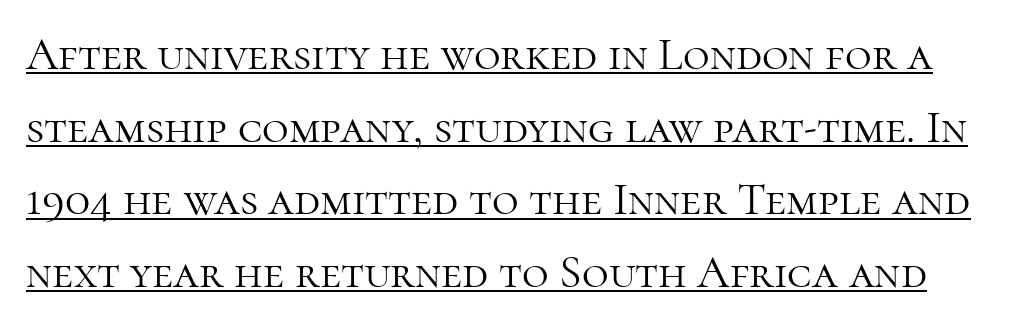
Q: Is the text bold? A: No.
Q: Is the text italic (slanted)? A: No, it is upright.
Q: Is the typeface a serif or a sans-serif typeface? A: Serif.
Q: Is the text underlined? A: Yes.
Q: Is the spacing between letters normal or unusually wide? A: Normal.
Q: Is the spacing between lines tight, normal or loose? A: Normal.
Q: Width (condensed, normal, or wide)? A: Normal.
Q: Stroke contrast? A: High.
Q: x-height? A: Medium.
Q: Monospaced? A: No.
